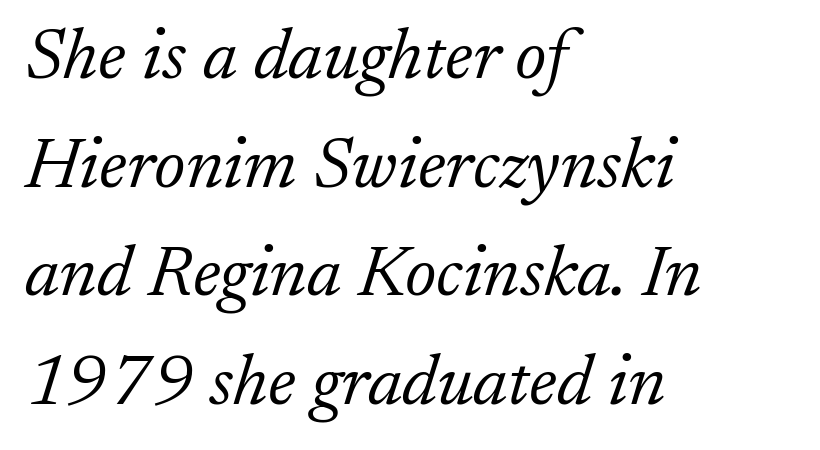
{"serif": "yes", "italic": "yes", "lean": "right", "slant_degrees": 17, "bold": "no", "weight": "light", "width": "normal", "stroke_contrast": "low", "x_height": "small", "monospaced": "no", "underline": "no", "align": "left", "line_spacing": "normal", "line_spacing_ratio": 1.51, "letter_spacing": "normal", "letter_spacing_em": 0.0, "glyph_px": 72}
